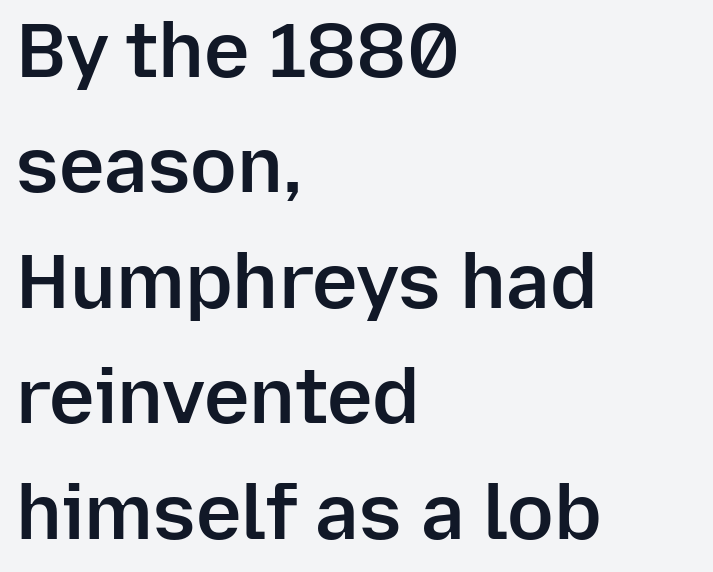
{"serif": "no", "italic": "no", "bold": "semi", "weight": "semibold", "width": "normal", "stroke_contrast": "low", "x_height": "medium", "monospaced": "no", "underline": "no", "align": "left", "line_spacing": "normal", "line_spacing_ratio": 1.5, "letter_spacing": "normal", "letter_spacing_em": 0.0, "glyph_px": 77}
